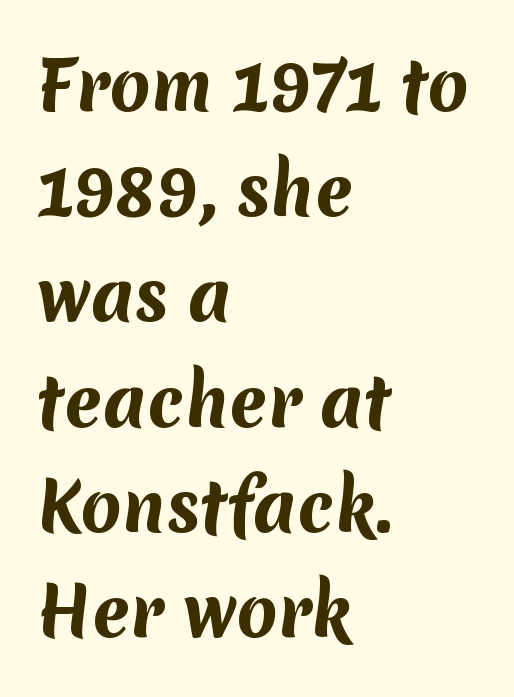
{"serif": "no", "bold": "yes", "weight": "bold", "width": "normal", "stroke_contrast": "medium", "x_height": "medium", "monospaced": "no", "underline": "no", "align": "left", "line_spacing": "normal", "line_spacing_ratio": 1.57, "letter_spacing": "normal", "letter_spacing_em": 0.0, "glyph_px": 67}
